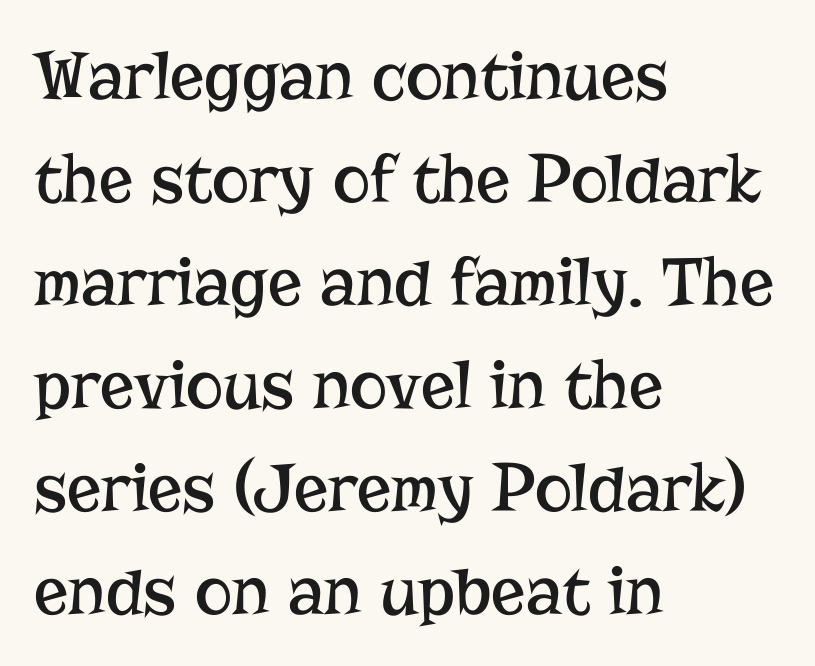
{"serif": "yes", "italic": "no", "bold": "no", "weight": "regular", "width": "normal", "stroke_contrast": "low", "x_height": "medium", "monospaced": "no", "underline": "no", "align": "left", "line_spacing": "normal", "line_spacing_ratio": 1.45, "letter_spacing": "normal", "letter_spacing_em": 0.0, "glyph_px": 71}
